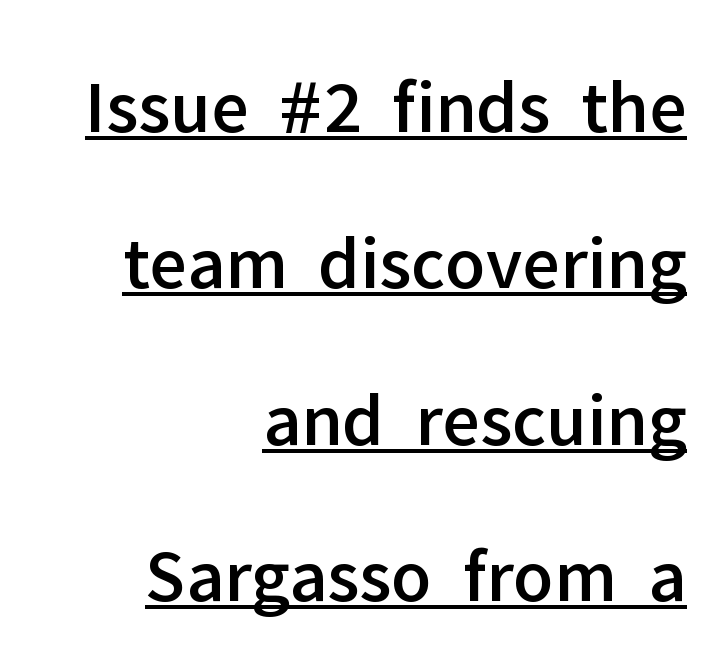
Q: Is the text italic (slanted)? A: No, it is upright.
Q: Is the typeface a serif or a sans-serif typeface? A: Sans-serif.
Q: Is the text underlined? A: Yes.
Q: How is the paragraph aligned? A: Right-aligned.
Q: Is the spacing between letters normal or unusually wide? A: Normal.
Q: Is the spacing between lines tight, normal or loose? A: Loose.
Q: Width (condensed, normal, or wide)? A: Normal.
Q: Stroke contrast? A: Low.
Q: x-height? A: Medium.
Q: Monospaced? A: No.
